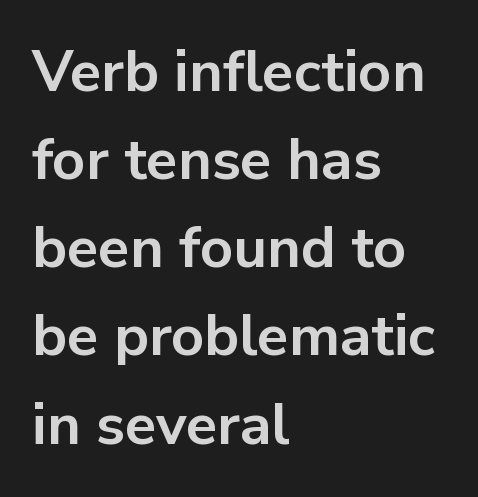
The image shows 58 px bold sans-serif type, upright; set left-aligned, normal line spacing (1.52x), normal letter spacing, not underlined; low stroke contrast and a medium x-height.
